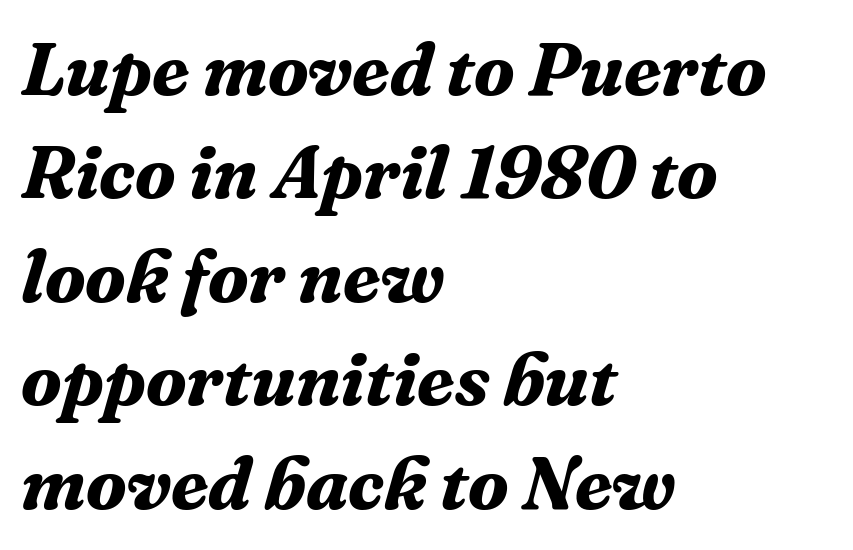
Each row of text sits above clean, open space. Each glyph is drawn with heavy, bold strokes. The letters advance in unequal steps, a hallmark of proportional type. In terms of leading, this rendering sits right in the middle. This sample uses a serif face.
